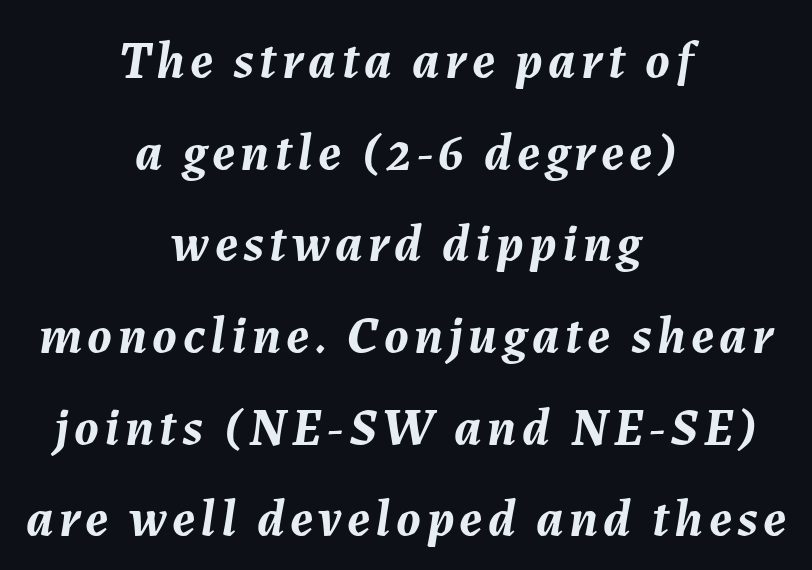
{"italic": "yes", "lean": "right", "slant_degrees": 7, "bold": "yes", "weight": "semibold", "width": "normal", "stroke_contrast": "medium", "x_height": "medium", "monospaced": "no", "underline": "no", "align": "center", "line_spacing_ratio": 1.73, "glyph_px": 53}
